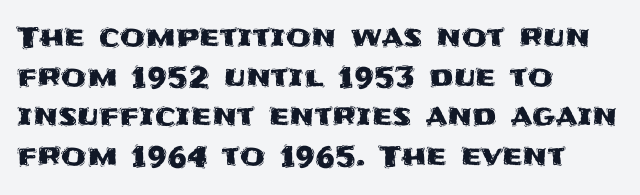
Q: Is the text italic (slanted)? A: No, it is upright.
Q: Is the typeface a serif or a sans-serif typeface? A: Sans-serif.
Q: Is the text underlined? A: No.
Q: How is the paragraph aligned? A: Left-aligned.
Q: Is the spacing between letters normal or unusually wide? A: Normal.
Q: Is the spacing between lines tight, normal or loose? A: Normal.
Q: Width (condensed, normal, or wide)? A: Normal.
Q: Stroke contrast? A: Medium.
Q: x-height? A: Large.
Q: Monospaced? A: No.
